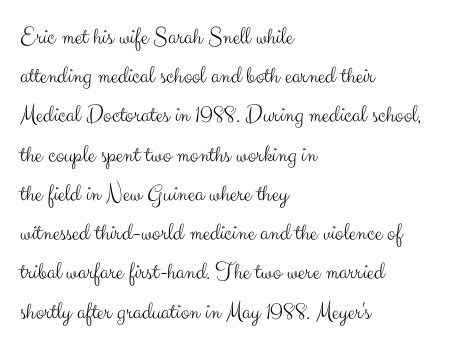
The image shows 25 px text type; set left-aligned, normal line spacing (1.57x), normal letter spacing, not underlined.
